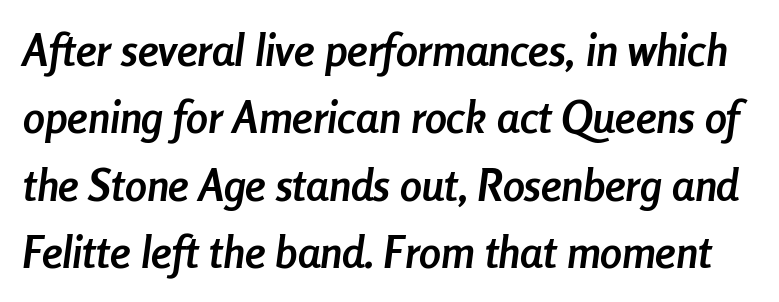
Compared with typical paragraphs, the rows here are spaced about the same. These lines were composed using italics. The letters advance in unequal steps, a hallmark of proportional type. Short note: letters normally spaced.
